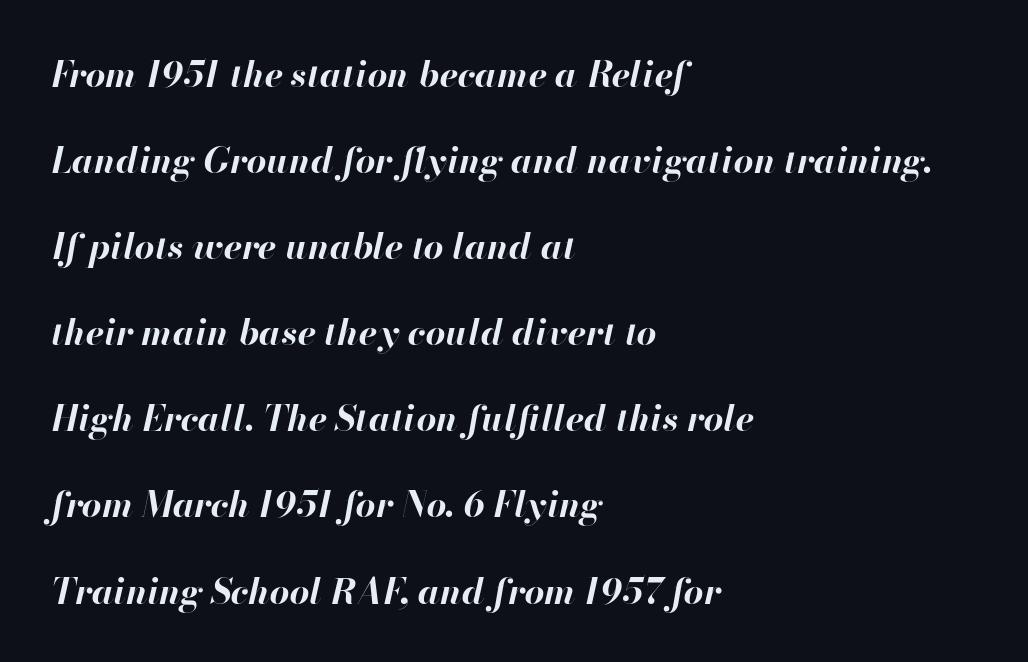
{"italic": "yes", "lean": "right", "slant_degrees": 13, "bold": "yes", "weight": "bold", "width": "normal", "stroke_contrast": "high", "x_height": "small", "monospaced": "no", "underline": "no", "align": "left", "line_spacing": "loose", "line_spacing_ratio": 2.46, "letter_spacing": "normal", "letter_spacing_em": 0.0, "glyph_px": 35}
